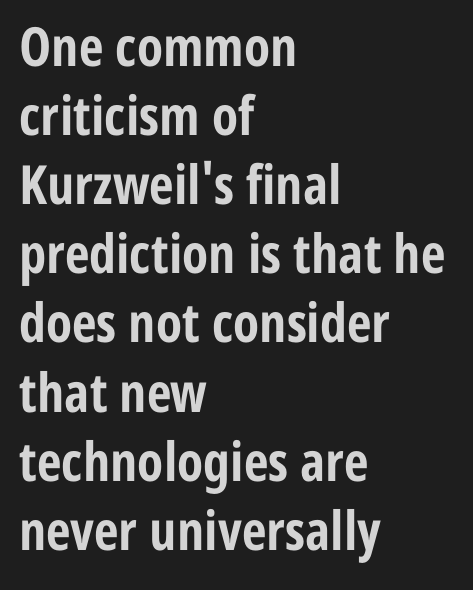
{"serif": "no", "italic": "no", "bold": "yes", "weight": "bold", "width": "condensed", "stroke_contrast": "low", "x_height": "medium", "monospaced": "no", "underline": "no", "align": "left", "line_spacing": "normal", "line_spacing_ratio": 1.28, "letter_spacing": "normal", "letter_spacing_em": 0.0, "glyph_px": 54}
